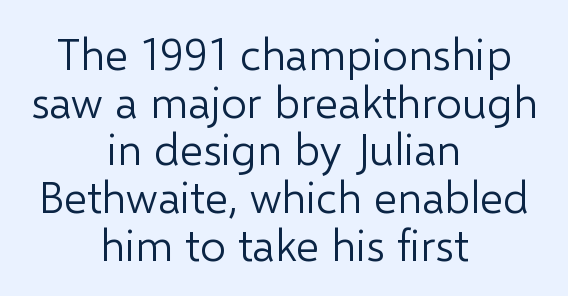
{"serif": "no", "italic": "no", "bold": "no", "weight": "light", "width": "normal", "stroke_contrast": "low", "x_height": "medium", "monospaced": "no", "underline": "no", "align": "center", "line_spacing": "tight", "line_spacing_ratio": 1.06, "letter_spacing": "normal", "letter_spacing_em": 0.0, "glyph_px": 45}
